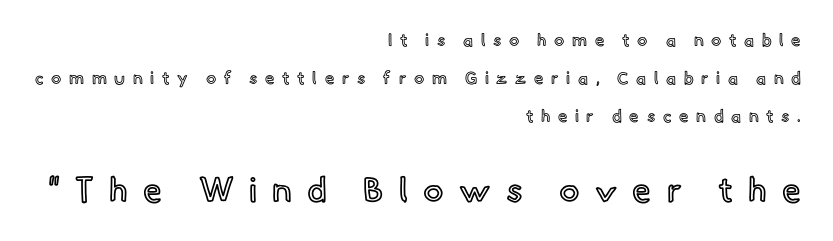
Q: Is the text italic (slanted)? A: No, it is upright.
Q: Is the text underlined? A: No.
Q: How is the paragraph aligned? A: Right-aligned.
Q: Is the spacing between letters normal or unusually wide? A: Unusually wide.
Q: Is the spacing between lines tight, normal or loose? A: Loose.
Q: Which block of text is set in a larger size, the first (top) or the second (bottom)? A: The second (bottom) one.
Q: Width (condensed, normal, or wide)? A: Normal.
Q: x-height? A: Small.
Q: Monospaced? A: No.
